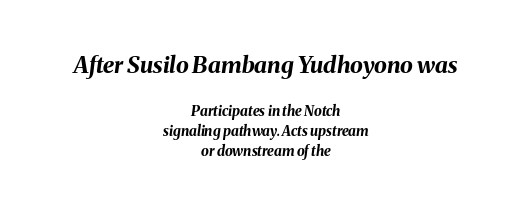
The image shows 23 px bold type, italic (leaning right); set centered, normal line spacing (1.45x), normal letter spacing, not underlined; the first (top) block is 1.64x larger.
